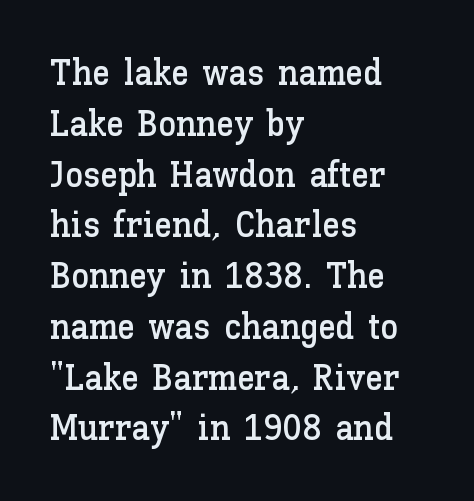
The image shows 36 px text type, upright; set left-aligned, normal line spacing (1.41x), normal letter spacing, not underlined; low stroke contrast and a medium x-height.
